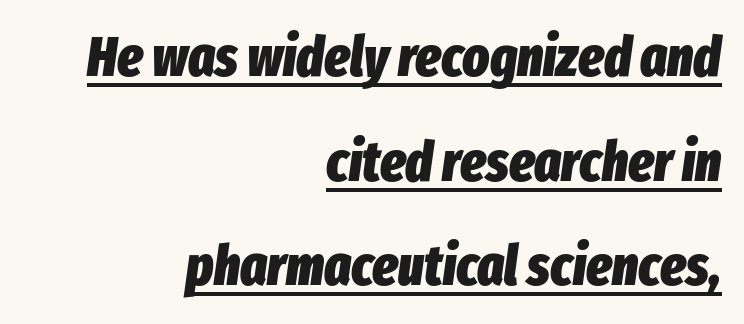
Q: Is the text bold? A: Yes.
Q: Is the text italic (slanted)? A: Yes, it leans right by about 8 degrees.
Q: Is the text underlined? A: Yes.
Q: How is the paragraph aligned? A: Right-aligned.
Q: Is the spacing between letters normal or unusually wide? A: Normal.
Q: Width (condensed, normal, or wide)? A: Condensed.
Q: Stroke contrast? A: Low.
Q: x-height? A: Medium.
Q: Monospaced? A: No.
